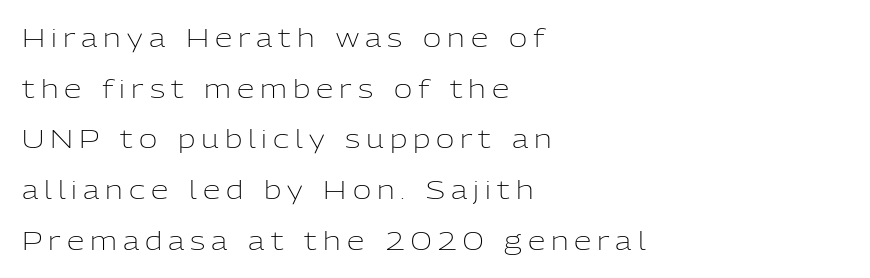
{"italic": "no", "bold": "no", "underline": "no", "align": "left", "line_spacing": "loose", "line_spacing_ratio": 2.03, "letter_spacing": "wide", "letter_spacing_em": 0.24, "glyph_px": 25}
